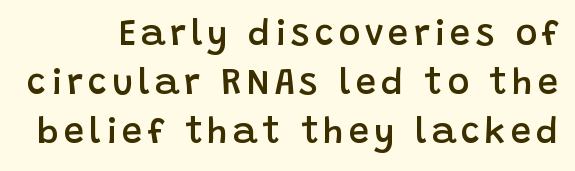
Q: Is the text bold? A: Semi-bold.
Q: Is the text italic (slanted)? A: No, it is upright.
Q: Is the typeface a serif or a sans-serif typeface? A: Sans-serif.
Q: Is the text underlined? A: No.
Q: Is the spacing between lines tight, normal or loose? A: Normal.
Q: Width (condensed, normal, or wide)? A: Normal.
Q: Stroke contrast? A: Low.
Q: x-height? A: Large.
Q: Monospaced? A: No.
